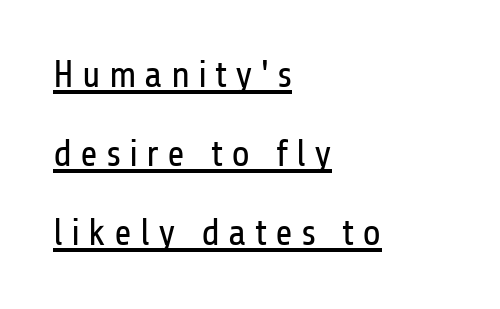
{"serif": "no", "italic": "no", "bold": "no", "weight": "regular", "width": "condensed", "stroke_contrast": "low", "x_height": "medium", "monospaced": "no", "underline": "yes", "align": "left", "line_spacing": "loose", "line_spacing_ratio": 2.08, "letter_spacing": "wide", "letter_spacing_em": 0.21, "glyph_px": 38}
